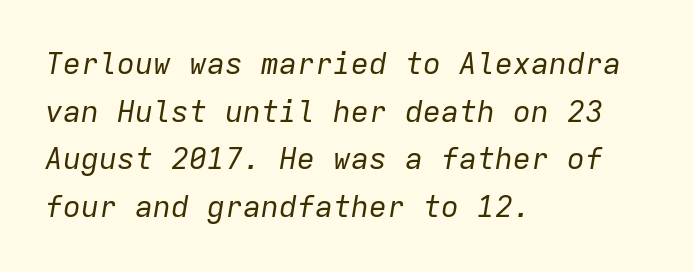
Spacing verdict: monospaced, one width for all characters. Anything drawn beneath the words? Only blank space. Does extra space separate the letters? No, they use regular spacing. Heft: none added — not bold.
